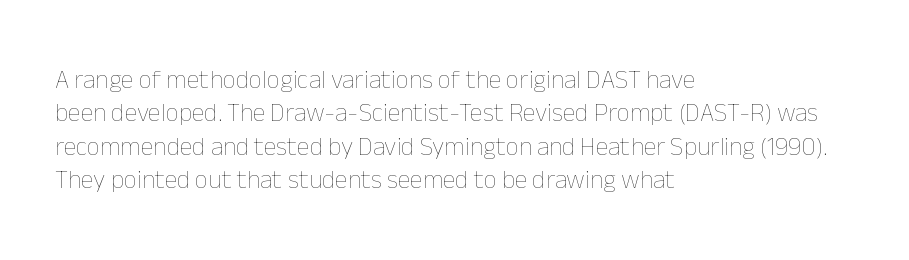
Q: Is the text bold? A: No.
Q: Is the text italic (slanted)? A: No, it is upright.
Q: Is the text underlined? A: No.
Q: How is the paragraph aligned? A: Left-aligned.
Q: Is the spacing between letters normal or unusually wide? A: Normal.
Q: Is the spacing between lines tight, normal or loose? A: Normal.
